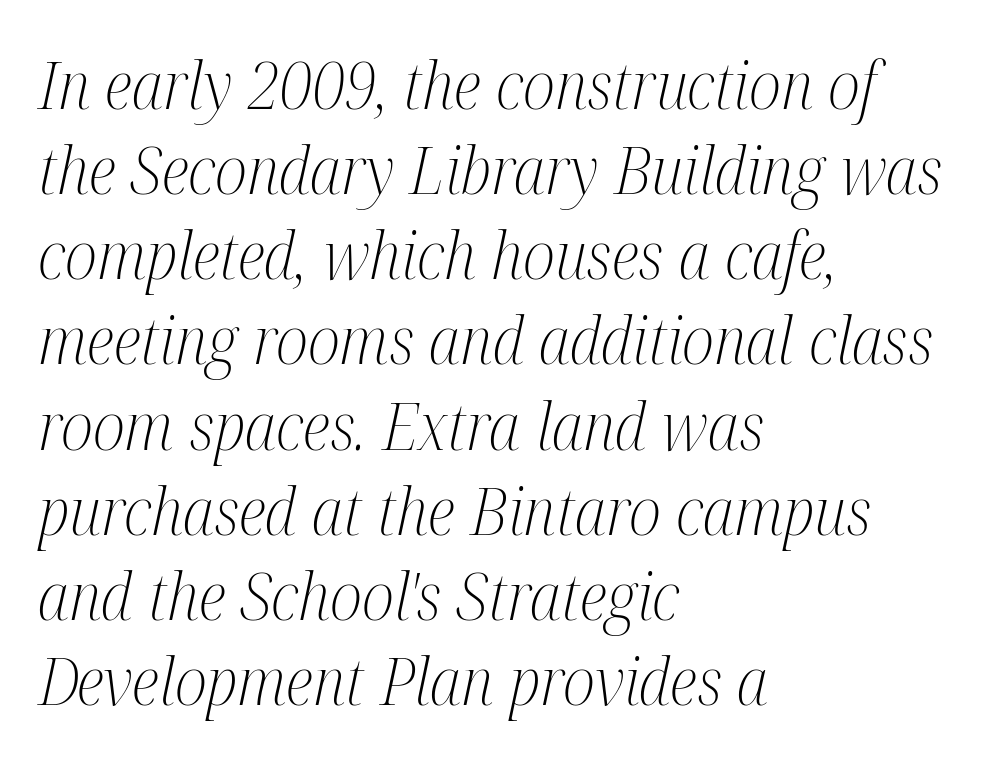
Think of a printed novel: that variable character pitch is what you see here. Little horizontal feet cap the strokes, marking this as serif type. A light-to-regular cut is what we see here. The glyphs look as if they've been sheared to an angle. Nobody drew a line under any word here. The letters sit at their default tracking, neither squeezed nor spread.
